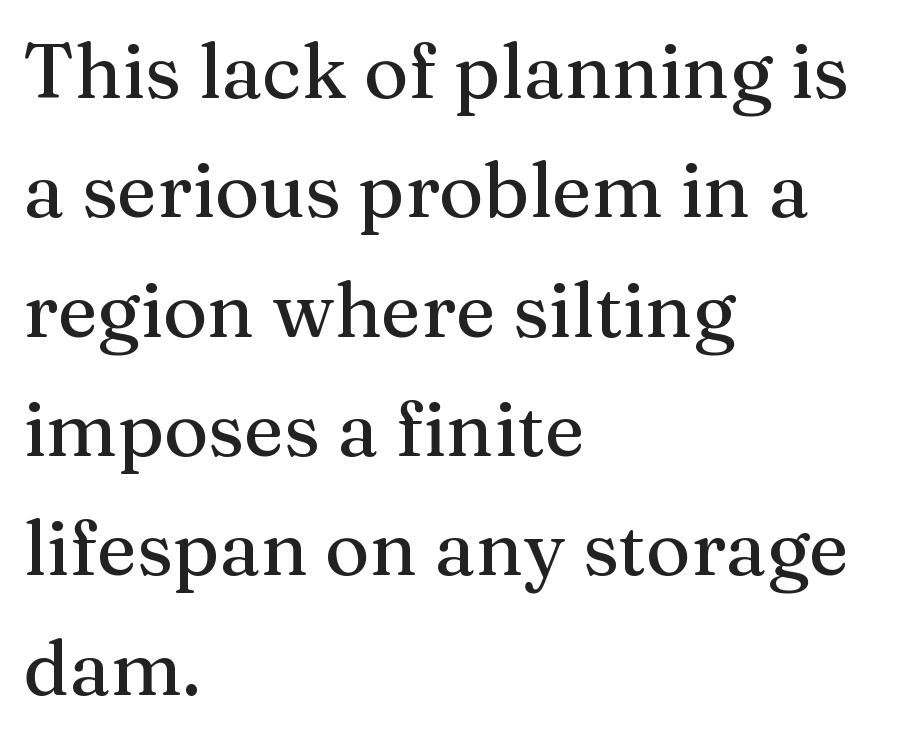
The image shows 76 px serif type, upright; set left-aligned, normal line spacing (1.57x), normal letter spacing, not underlined; medium stroke contrast and a medium x-height.
